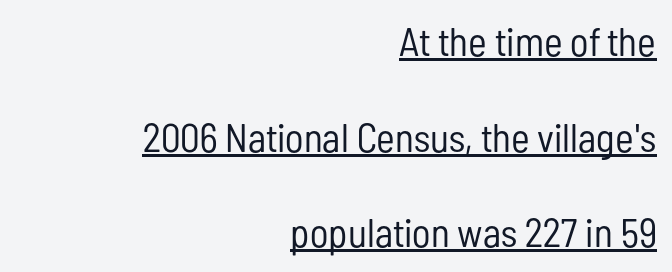
{"serif": "no", "italic": "no", "bold": "no", "weight": "regular", "width": "condensed", "stroke_contrast": "low", "x_height": "medium", "monospaced": "no", "underline": "yes", "align": "right", "line_spacing": "loose", "line_spacing_ratio": 2.39, "letter_spacing": "normal", "letter_spacing_em": 0.0, "glyph_px": 40}
